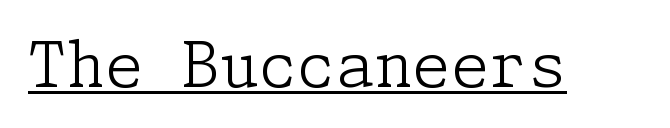
Unlike italic type, these characters show no tilt at all. Weight: not bold — regular or lighter. This is serif lettering, the kind often seen in printed books. Each word holds together tightly as a unit, with standard inter-letter gaps. The specimen includes a rule beneath the text block's lines.
